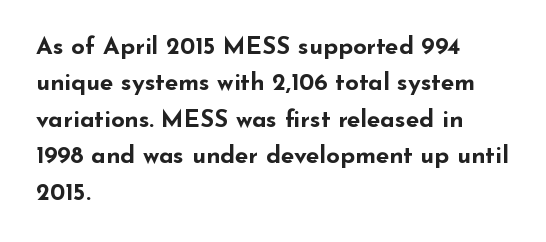
{"italic": "no", "bold": "yes", "underline": "no", "align": "left", "line_spacing": "normal", "line_spacing_ratio": 1.52, "letter_spacing": "normal", "letter_spacing_em": 0.0, "glyph_px": 24}
